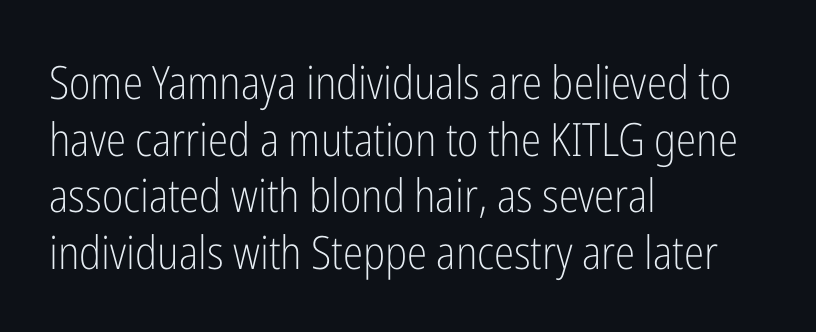
{"serif": "no", "italic": "no", "bold": "no", "weight": "light", "width": "condensed", "stroke_contrast": "low", "x_height": "medium", "monospaced": "no", "underline": "no", "align": "left", "line_spacing_ratio": 1.23, "letter_spacing": "normal", "letter_spacing_em": 0.0, "glyph_px": 46}
